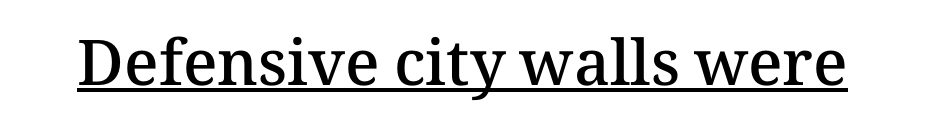
Each word holds together tightly as a unit, with standard inter-letter gaps. Character widths vary here, with narrow letters taking less room than wide ones. These lines carry some extra weight — a demibold, not a full bold. Ordinary non-slanted type is in use.
